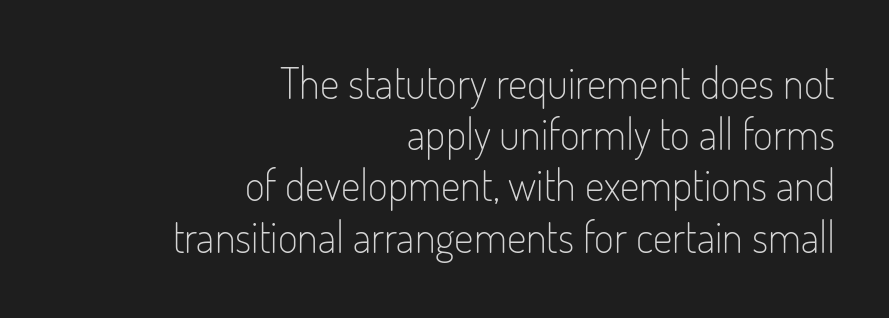
Q: Is the text bold? A: No.
Q: Is the text italic (slanted)? A: No, it is upright.
Q: Is the typeface a serif or a sans-serif typeface? A: Sans-serif.
Q: Is the text underlined? A: No.
Q: How is the paragraph aligned? A: Right-aligned.
Q: Is the spacing between letters normal or unusually wide? A: Normal.
Q: Width (condensed, normal, or wide)? A: Condensed.
Q: Stroke contrast? A: Low.
Q: x-height? A: Small.
Q: Monospaced? A: No.
